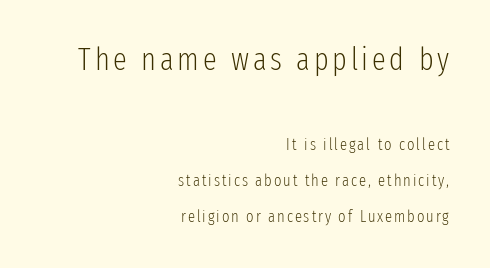
Q: Is the text bold? A: No.
Q: Is the text italic (slanted)? A: No, it is upright.
Q: Is the typeface a serif or a sans-serif typeface? A: Sans-serif.
Q: Is the text underlined? A: No.
Q: How is the paragraph aligned? A: Right-aligned.
Q: Is the spacing between lines tight, normal or loose? A: Loose.
Q: Which block of text is set in a larger size, the first (top) or the second (bottom)? A: The first (top) one.
Q: Width (condensed, normal, or wide)? A: Condensed.
Q: Stroke contrast? A: Low.
Q: x-height? A: Medium.
Q: Monospaced? A: No.
